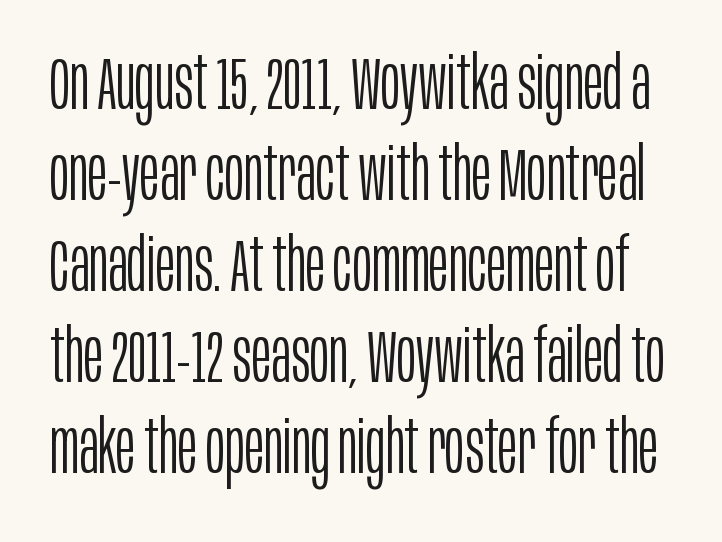
The cut favours lightness, reaching ordinary text weight at its darkest. This sample uses a sans-serif face. In terms of posture, this sample is upright. Quick note: underline off. This rendering leaves character spacing at its baseline value.
